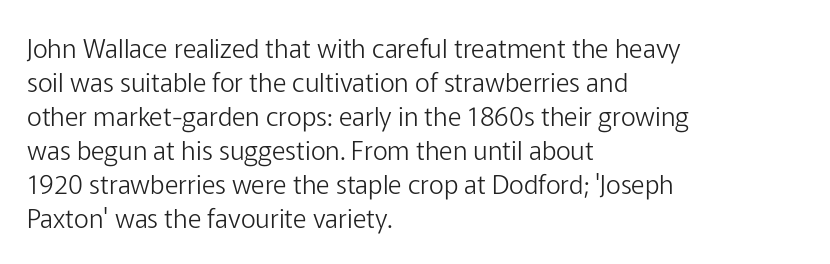
{"italic": "no", "bold": "no", "underline": "no", "align": "left", "line_spacing": "normal", "line_spacing_ratio": 1.31, "letter_spacing": "normal", "letter_spacing_em": 0.0, "glyph_px": 26}
